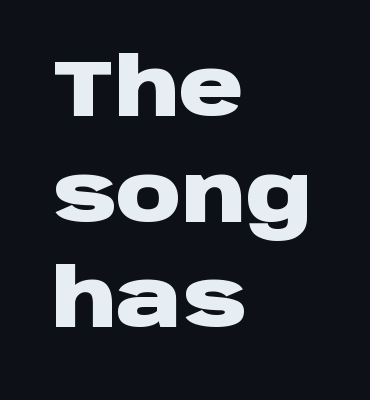
Q: Is the text bold? A: Yes.
Q: Is the text italic (slanted)? A: No, it is upright.
Q: Is the typeface a serif or a sans-serif typeface? A: Sans-serif.
Q: Is the text underlined? A: No.
Q: How is the paragraph aligned? A: Left-aligned.
Q: Is the spacing between letters normal or unusually wide? A: Normal.
Q: Is the spacing between lines tight, normal or loose? A: Normal.
Q: Width (condensed, normal, or wide)? A: Wide.
Q: Stroke contrast? A: Low.
Q: x-height? A: Large.
Q: Monospaced? A: No.
